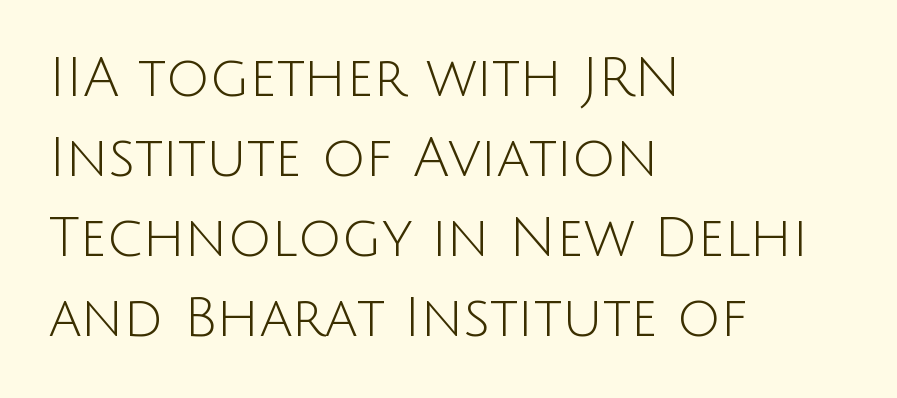
{"serif": "no", "italic": "no", "bold": "no", "weight": "light", "width": "normal", "stroke_contrast": "low", "x_height": "large", "monospaced": "no", "underline": "no", "align": "left", "line_spacing": "normal", "line_spacing_ratio": 1.48, "letter_spacing": "normal", "letter_spacing_em": 0.0, "glyph_px": 54}
